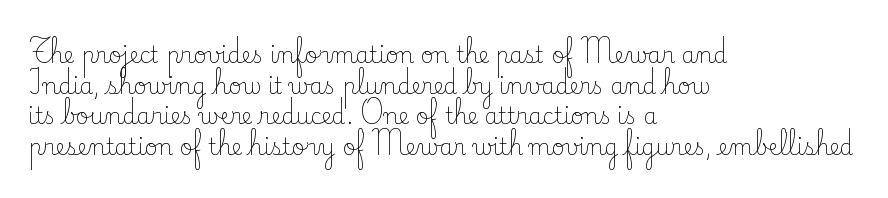
{"italic": "no", "bold": "no", "underline": "no", "align": "left", "line_spacing": "normal", "line_spacing_ratio": 1.39, "letter_spacing": "normal", "letter_spacing_em": 0.0, "glyph_px": 22}
